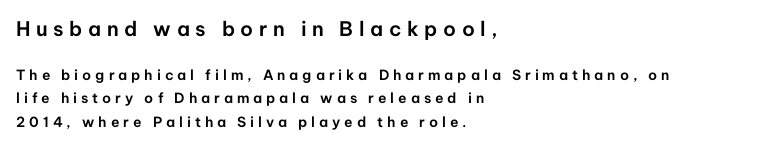
The image shows 20 px text type, upright; set left-aligned, normal line spacing (1.69x), unusually wide letter spacing (+0.28 em), not underlined; the first (top) block is 1.43x larger.
